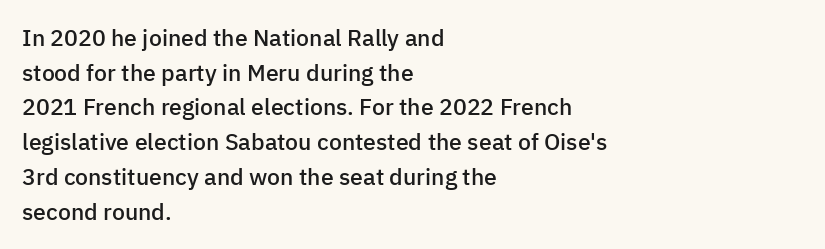
Students, observe: this is what conventionally led text looks like. Any mark beneath the type? The region is blank. On the weight axis this lands at semibold, roughly 600. These lines stack with their left ends in a neat column.
